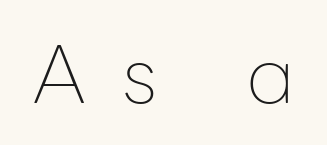
Descender tails drop into unmarked territory. Words appear elongated and porous because spacing is wide. Rendered with straight, roman letterforms. I'd call this a sans setting — the letters go barefoot.
